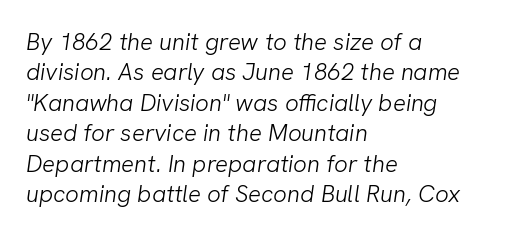
{"bold": "no", "underline": "no", "align": "left", "line_spacing": "normal", "line_spacing_ratio": 1.27, "letter_spacing": "normal", "letter_spacing_em": 0.0, "glyph_px": 24}
